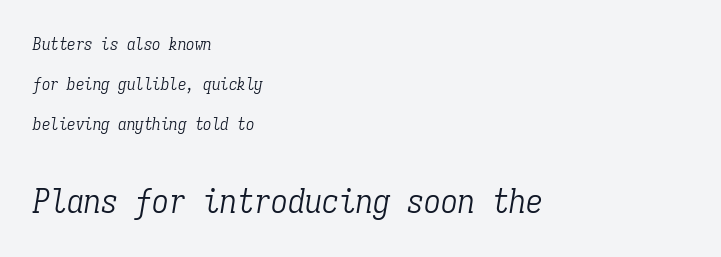
Q: Is the text bold? A: No.
Q: Is the text italic (slanted)? A: Yes, it leans right by about 9 degrees.
Q: Is the typeface a serif or a sans-serif typeface? A: Serif.
Q: Is the text underlined? A: No.
Q: How is the paragraph aligned? A: Left-aligned.
Q: Is the spacing between letters normal or unusually wide? A: Normal.
Q: Is the spacing between lines tight, normal or loose? A: Loose.
Q: Which block of text is set in a larger size, the first (top) or the second (bottom)? A: The second (bottom) one.
Q: Width (condensed, normal, or wide)? A: Condensed.
Q: Stroke contrast? A: Low.
Q: x-height? A: Medium.
Q: Monospaced? A: Yes.
